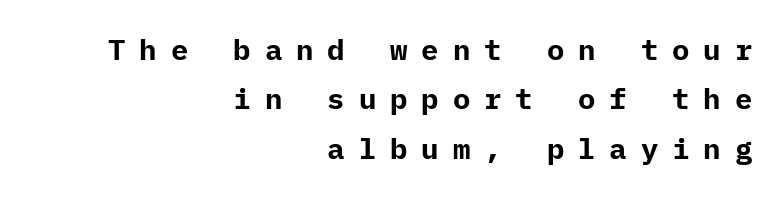
Letters rest on an invisible, unmarked baseline. The block of text has a typical density, with ordinary space between rows. Stroke terminals: plain, sans-serif. Tracking here is generous; glyphs stand well apart from one another.
